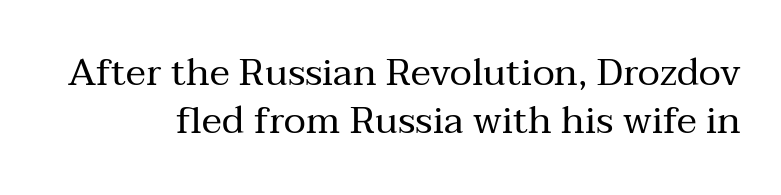
The image shows 38 px regular-weight serif type, upright; set normal line spacing (1.27x), normal letter spacing, not underlined; medium stroke contrast and a medium x-height.
